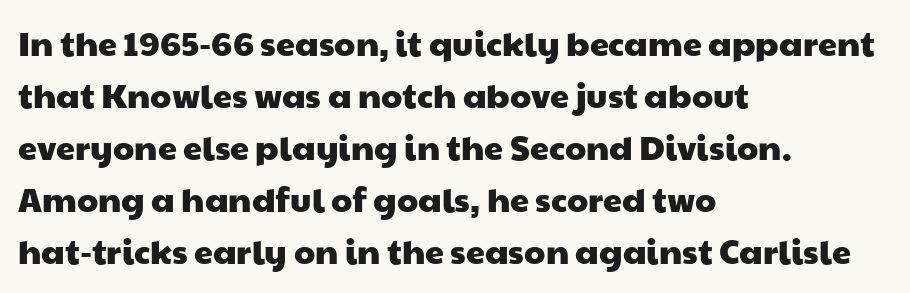
Spacing between characters is what you'd get straight out of the box. This sample is left-justified, so line endings fall wherever the words run out. Rows of type keep a routine distance in the vertical direction. The space beneath each line is pristine and unruled. Looks like regular typesetting: each glyph gets only the width it needs. This rendering employs a face without finishing strokes, i.e., a sans-serif.
